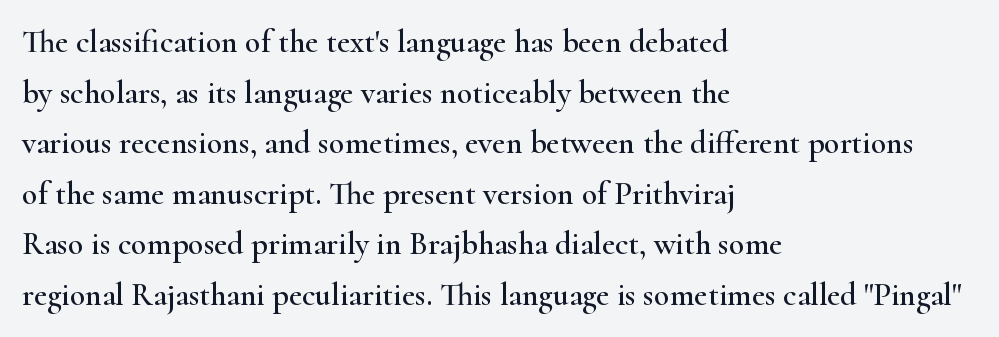
The image shows 32 px wide serif type, upright; set left-aligned, normal line spacing (1.58x), normal letter spacing, not underlined; high stroke contrast and a small x-height.
